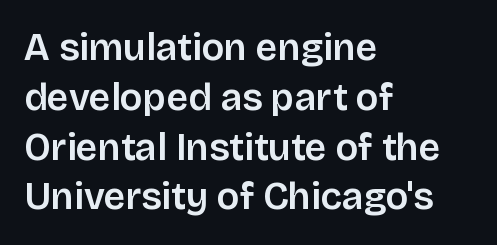
Look at the tracking — it's just the regular setting, nothing added. The compositor pushed each line to the left boundary. Is there any slant? The stems are plumb. Line spacing here is normal. Is this a sans? Yes — the strokes have no serifs.
